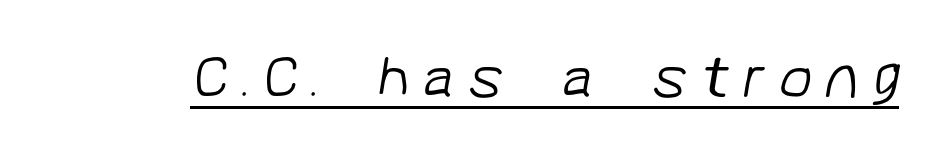
Q: Is the text bold? A: No.
Q: Is the typeface a serif or a sans-serif typeface? A: Sans-serif.
Q: Is the text underlined? A: Yes.
Q: Width (condensed, normal, or wide)? A: Normal.
Q: Stroke contrast? A: Low.
Q: x-height? A: Medium.
Q: Monospaced? A: No.
